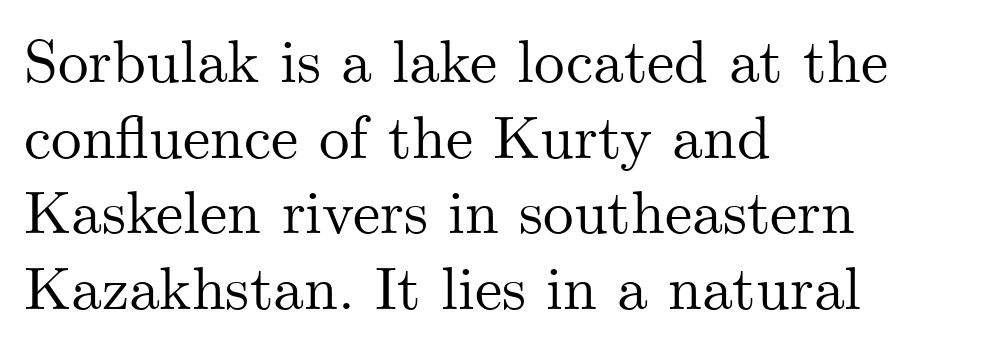
The image shows 61 px serif type, upright; set left-aligned, line spacing 1.24x, normal letter spacing, not underlined; medium stroke contrast and a small x-height.
